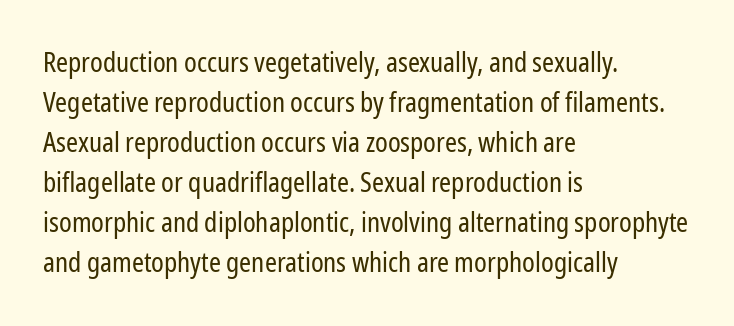
Q: Is the text bold? A: No.
Q: Is the text italic (slanted)? A: No, it is upright.
Q: Is the text underlined? A: No.
Q: How is the paragraph aligned? A: Left-aligned.
Q: Is the spacing between letters normal or unusually wide? A: Normal.
Q: Is the spacing between lines tight, normal or loose? A: Normal.
